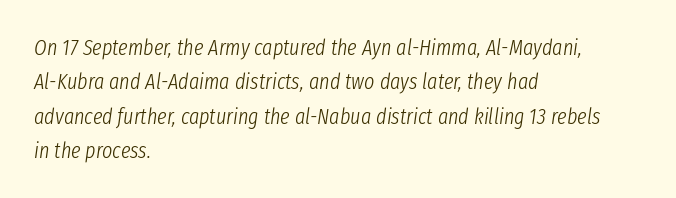
Quick note: underline off. If you measured baseline to baseline, you'd find a middling distance. The letters look calm and open, with moderate or lighter stems. The lettering tilts uniformly, giving the passage an italic look. Compared with a centered layout, this one pins lines to the left instead. Nothing unusual about the tracking: characters are spaced as the font intends.
